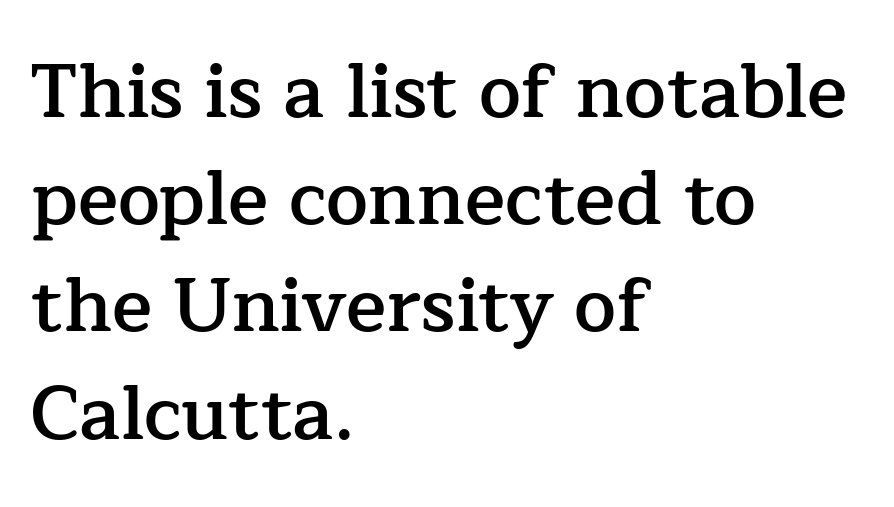
This block has exactly the height ordinary leading produces. Does the weight exceed regular? Yes, but only to semibold. Only glyphs here, with clear space below each row. The rendering shows small feet on the letterforms — a serif design.
